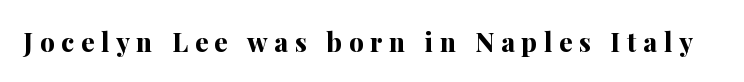
Q: Is the text bold? A: Yes.
Q: Is the text italic (slanted)? A: No, it is upright.
Q: Is the text underlined? A: No.
Q: Is the spacing between letters normal or unusually wide? A: Unusually wide.
